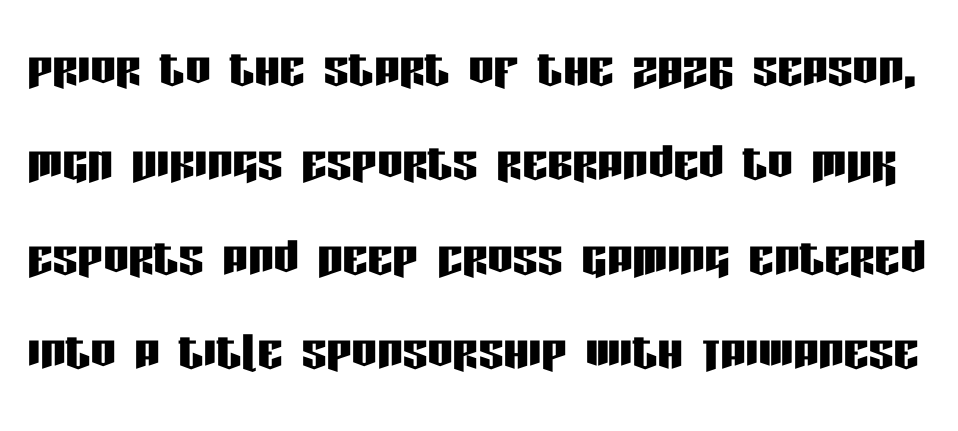
The image shows 63 px condensed sans-serif type, upright; set normal line spacing (1.5x), normal letter spacing, not underlined; low stroke contrast and a large x-height.
